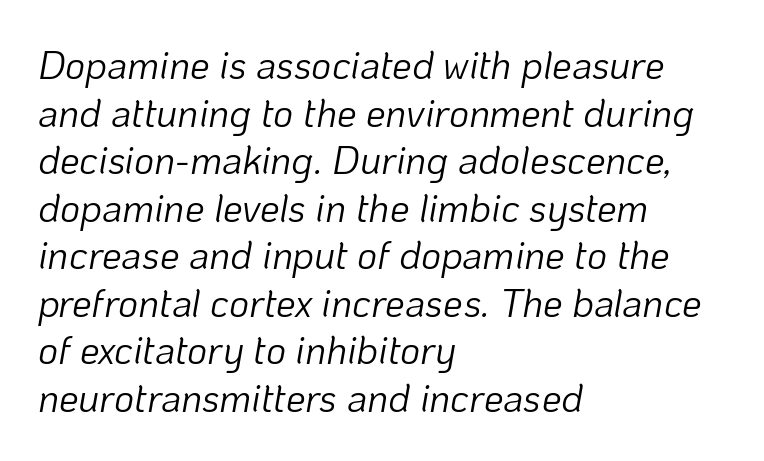
Q: Is the text bold? A: No.
Q: Is the text italic (slanted)? A: Yes, it leans right by about 10 degrees.
Q: Is the text underlined? A: No.
Q: How is the paragraph aligned? A: Left-aligned.
Q: Is the spacing between letters normal or unusually wide? A: Normal.
Q: Width (condensed, normal, or wide)? A: Normal.
Q: Stroke contrast? A: Low.
Q: x-height? A: Medium.
Q: Monospaced? A: No.
